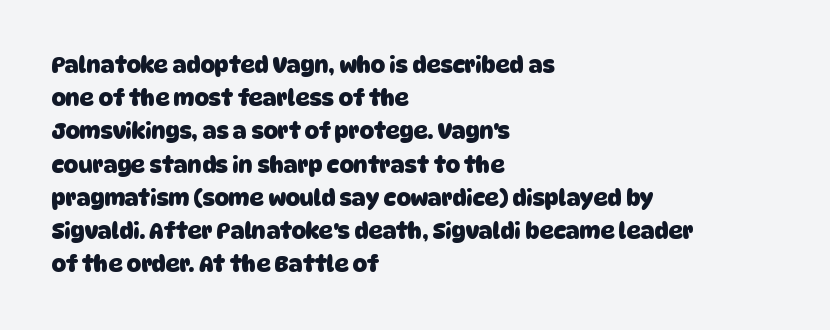
{"bold": "yes", "underline": "no", "align": "left", "line_spacing": "normal", "line_spacing_ratio": 1.51, "letter_spacing": "normal", "letter_spacing_em": 0.0, "glyph_px": 22}
